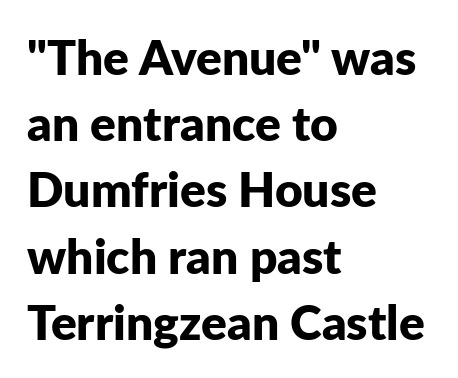
Q: Is the text bold? A: Yes.
Q: Is the text italic (slanted)? A: No, it is upright.
Q: Is the typeface a serif or a sans-serif typeface? A: Sans-serif.
Q: Is the text underlined? A: No.
Q: How is the paragraph aligned? A: Left-aligned.
Q: Is the spacing between letters normal or unusually wide? A: Normal.
Q: Is the spacing between lines tight, normal or loose? A: Normal.
Q: Width (condensed, normal, or wide)? A: Normal.
Q: Stroke contrast? A: Low.
Q: x-height? A: Medium.
Q: Monospaced? A: No.
